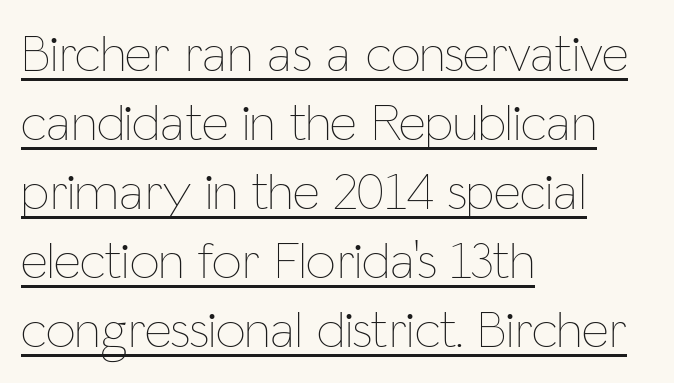
Here the designer chose a conventional face with non-uniform glyph widths. Compared with undecorated copy, this sample adds a rule below the words. Where is the straight margin? On the left. Compared with a typical body face, this is equally light or lighter still. Characters remain perfectly vertical along every line.
